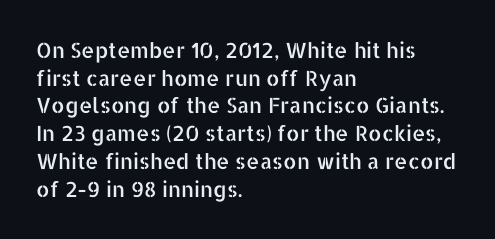
The image shows 21 px text type, upright; set left-aligned, normal line spacing (1.32x), normal letter spacing, not underlined.
